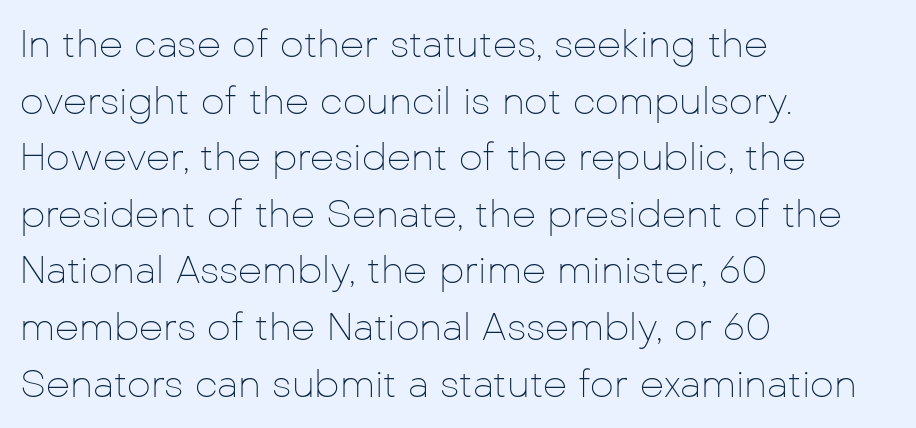
Plain, unruled lines of type. Is the stroke heavy? The answer is a plain regular-or-lighter. Nope, not italic — everything's standing straight. Varying glyph widths throughout — classic text-font behaviour.
